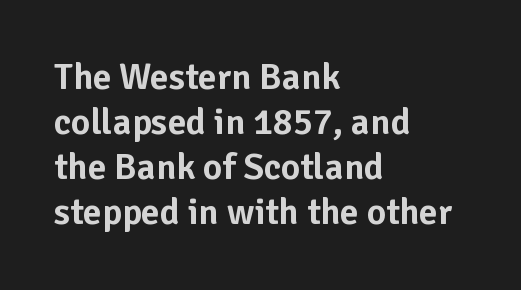
Q: Is the text italic (slanted)? A: No, it is upright.
Q: Is the typeface a serif or a sans-serif typeface? A: Sans-serif.
Q: Is the text underlined? A: No.
Q: How is the paragraph aligned? A: Left-aligned.
Q: Is the spacing between letters normal or unusually wide? A: Normal.
Q: Width (condensed, normal, or wide)? A: Normal.
Q: Stroke contrast? A: Low.
Q: x-height? A: Medium.
Q: Monospaced? A: No.
